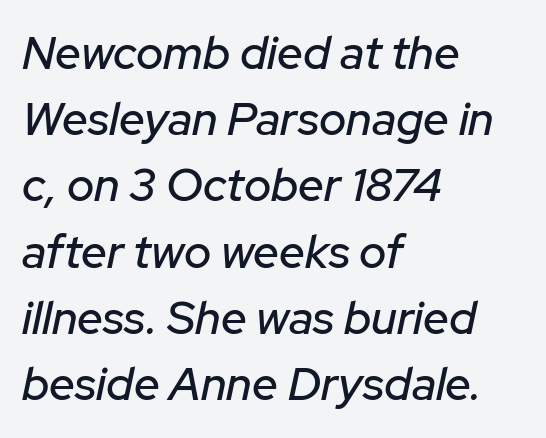
Q: Is the text italic (slanted)? A: Yes, it leans right by about 12 degrees.
Q: Is the text underlined? A: No.
Q: How is the paragraph aligned? A: Left-aligned.
Q: Is the spacing between letters normal or unusually wide? A: Normal.
Q: Is the spacing between lines tight, normal or loose? A: Normal.
Q: Width (condensed, normal, or wide)? A: Normal.
Q: Stroke contrast? A: Low.
Q: x-height? A: Medium.
Q: Monospaced? A: No.
